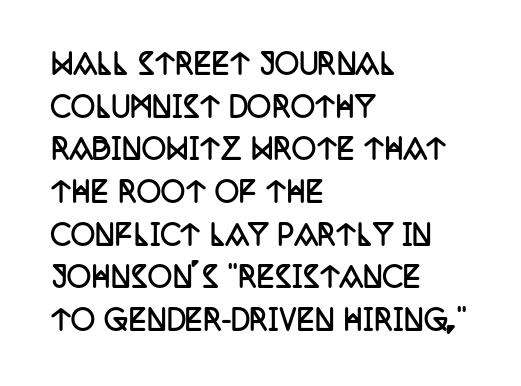
Typesetter's note: full bold, strokes at maximum text heaviness. Compared with typical paragraphs, the rows here are spaced about the same. Layout note: lines flush left. The passage shown is not underscored anywhere.
